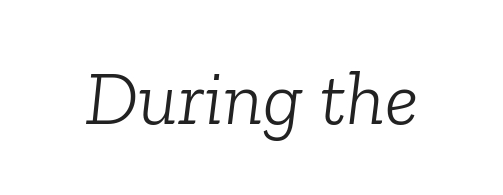
Italic? Definitely — the glyphs are oblique. A light-to-regular cut is what we see here. Any mark beneath the type? The region is blank. The face used here is proportionally spaced, like ordinary book or web type. Caption: standard tracking, unaltered. What kind of face is this? One with serifs.
